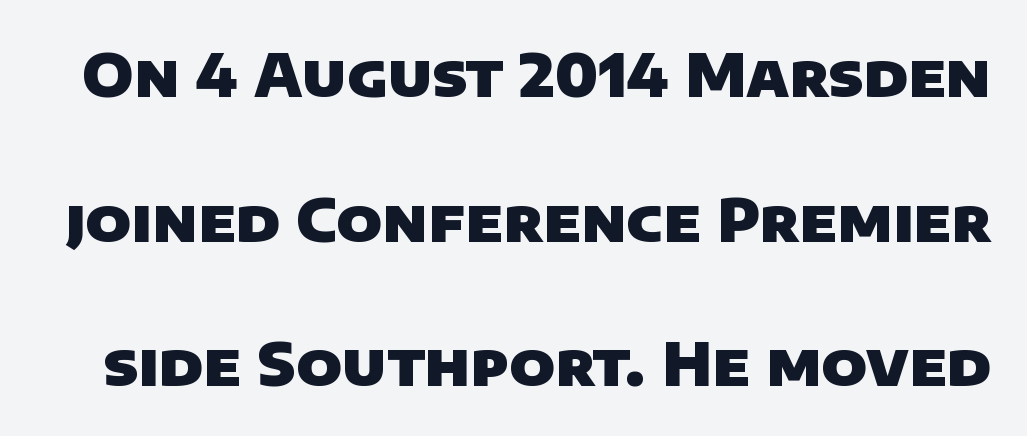
A full-strength bold gives these letters their thick strokes. The space directly below the letters is spotless. Whoever set this chose breathing room over compactness in the vertical rhythm. Nobody touched the tracking dial on this one.
